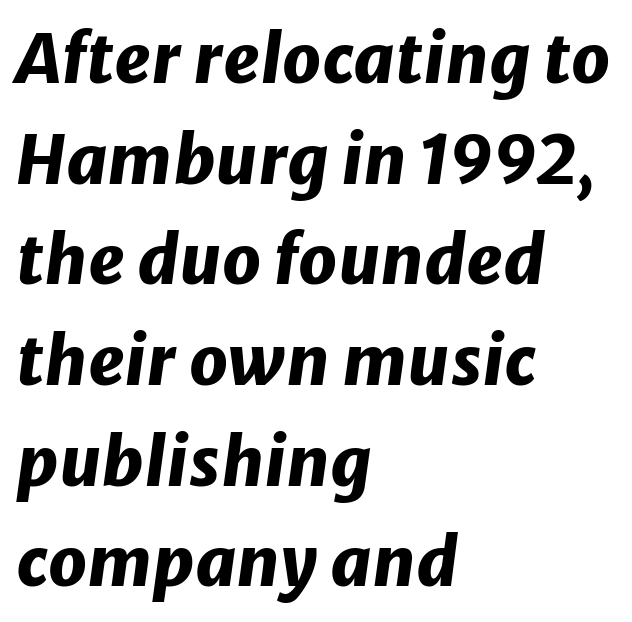
{"italic": "yes", "lean": "right", "slant_degrees": 8, "bold": "yes", "weight": "heavy", "width": "normal", "stroke_contrast": "low", "x_height": "medium", "monospaced": "no", "underline": "no", "align": "left", "line_spacing": "normal", "line_spacing_ratio": 1.48, "letter_spacing": "normal", "letter_spacing_em": 0.0, "glyph_px": 68}
